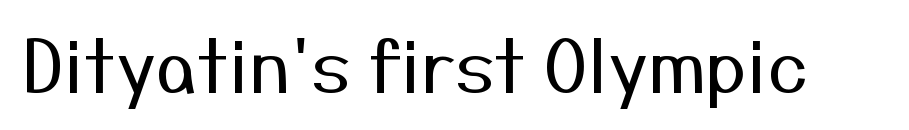
The image shows 72 px regular-weight sans-serif type, upright; set normal letter spacing, not underlined; medium stroke contrast and a medium x-height.
